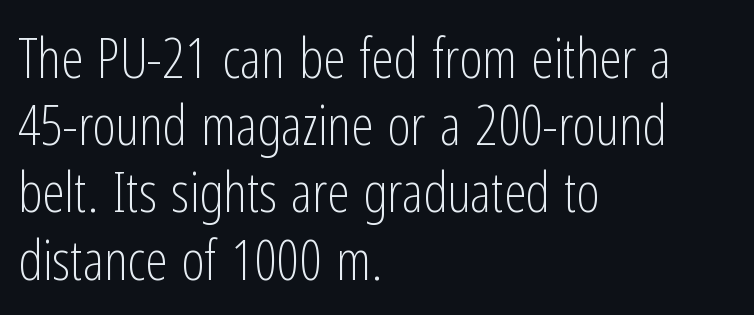
The image shows 56 px light, condensed sans-serif type, upright; set left-aligned, line spacing 1.2x, normal letter spacing, not underlined; low stroke contrast and a medium x-height.
